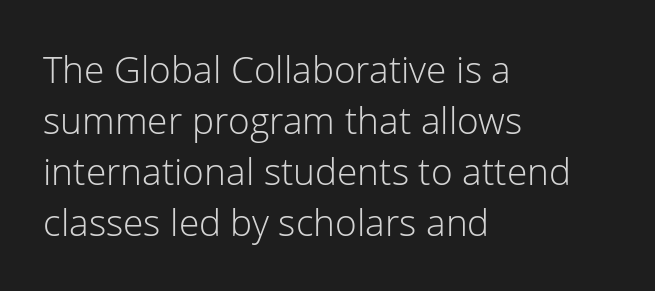
The image shows 37 px light sans-serif type, upright; set left-aligned, normal line spacing (1.38x), normal letter spacing, not underlined; low stroke contrast and a medium x-height.
